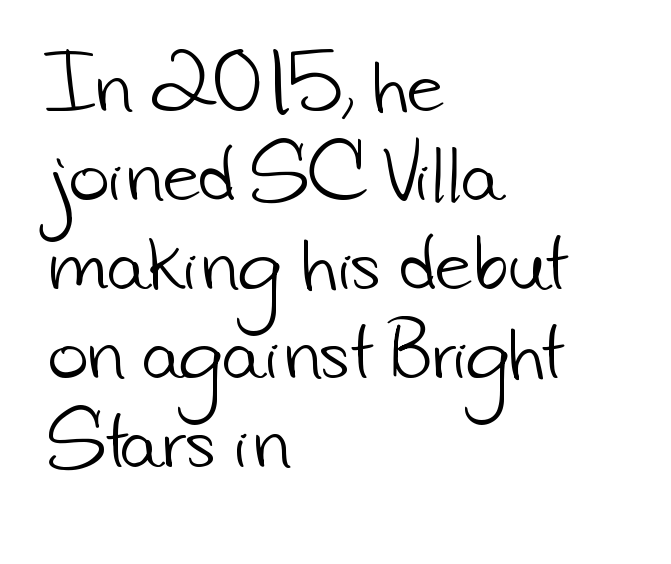
The image shows 69 px light sans-serif type; set left-aligned, normal line spacing (1.29x), normal letter spacing, not underlined; low stroke contrast and a small x-height.
